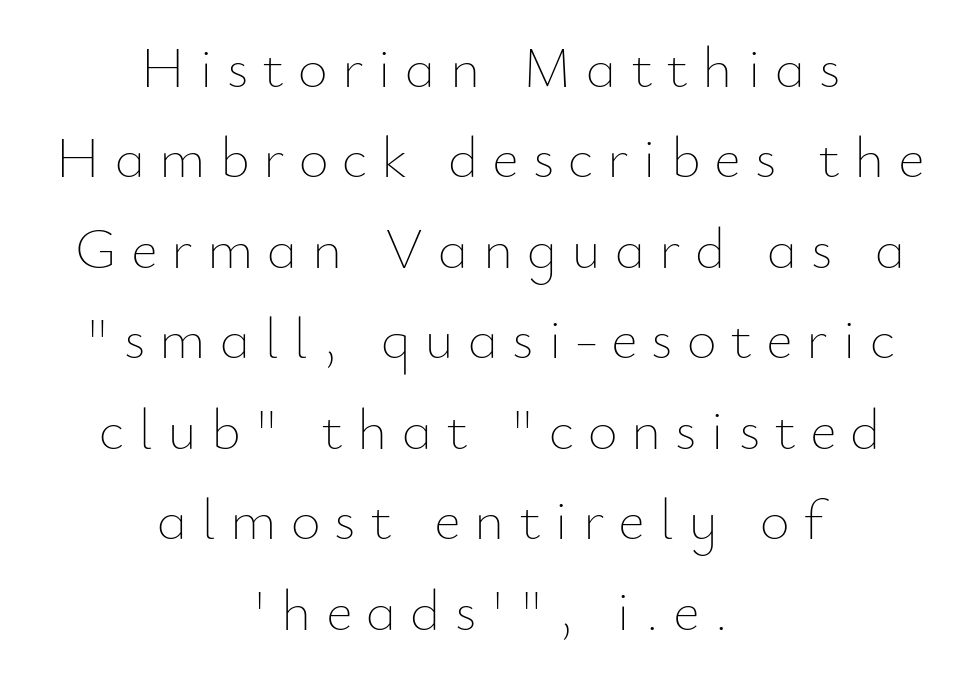
Bold? No — there's no thickening of the strokes. Rule under the text: the space is simply empty. The font's upright variant was chosen for this text. This block has exactly the height ordinary leading produces.
